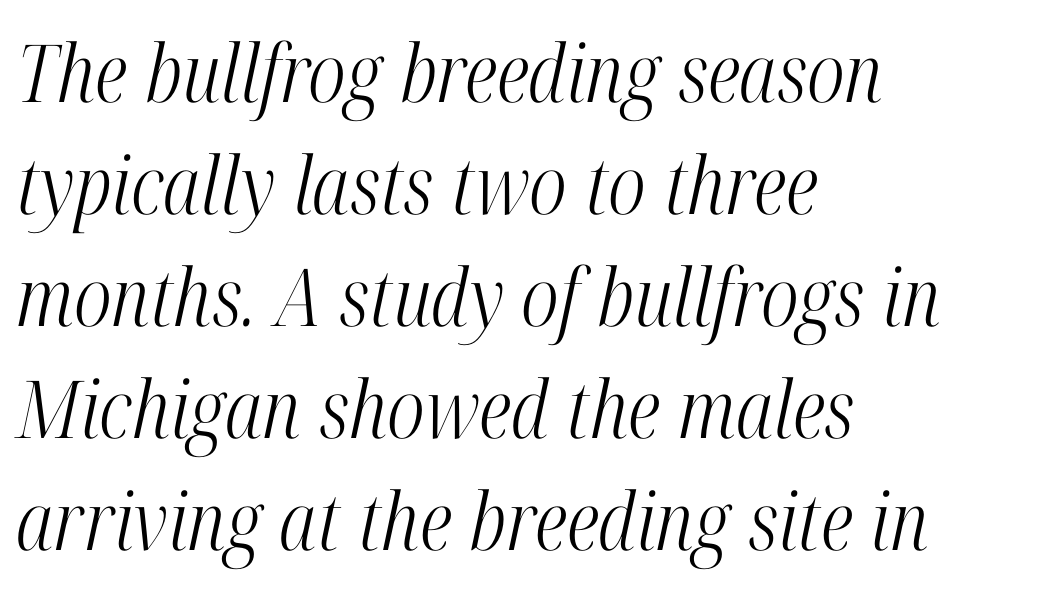
Q: Is the text bold? A: No.
Q: Is the text italic (slanted)? A: Yes, it leans right by about 12 degrees.
Q: Is the typeface a serif or a sans-serif typeface? A: Serif.
Q: Is the text underlined? A: No.
Q: How is the paragraph aligned? A: Left-aligned.
Q: Is the spacing between letters normal or unusually wide? A: Normal.
Q: Is the spacing between lines tight, normal or loose? A: Normal.
Q: Width (condensed, normal, or wide)? A: Condensed.
Q: Stroke contrast? A: High.
Q: x-height? A: Medium.
Q: Monospaced? A: No.
